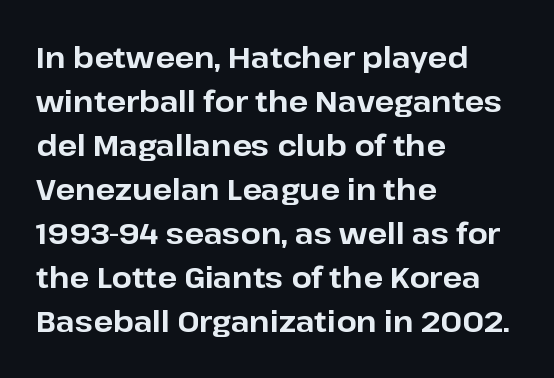
{"serif": "no", "italic": "no", "bold": "yes", "weight": "bold", "width": "normal", "stroke_contrast": "low", "x_height": "medium", "monospaced": "no", "underline": "no", "align": "left", "line_spacing": "normal", "line_spacing_ratio": 1.52, "letter_spacing": "normal", "letter_spacing_em": 0.0, "glyph_px": 29}
